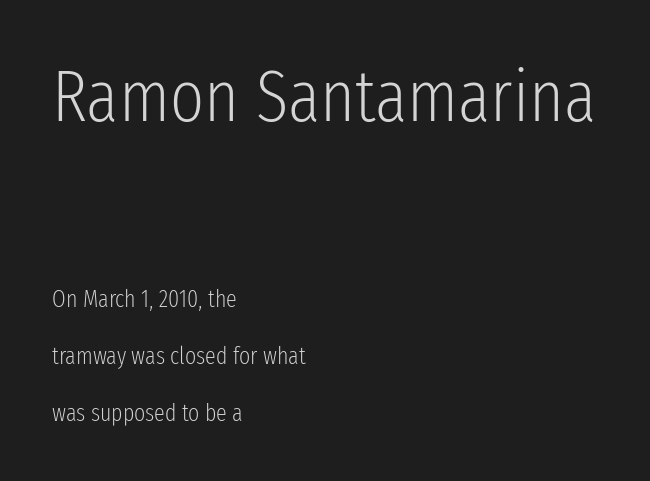
No heavy texture on the line: the type isn't bold. These two chunks differ in scale, with the top chunk taking the larger measure. The space between consecutive lines is lavish. Horizontally, the lines are justified to the leading edge only.
